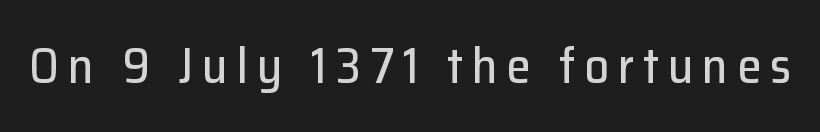
Q: Is the text italic (slanted)? A: No, it is upright.
Q: Is the typeface a serif or a sans-serif typeface? A: Sans-serif.
Q: Is the text underlined? A: No.
Q: Width (condensed, normal, or wide)? A: Normal.
Q: Stroke contrast? A: Low.
Q: x-height? A: Medium.
Q: Monospaced? A: No.
